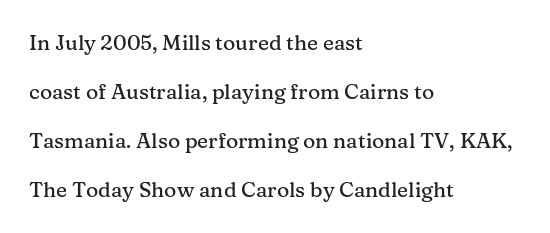
The image shows 21 px text type, upright; set left-aligned, loose line spacing (2.34x), normal letter spacing, not underlined.
